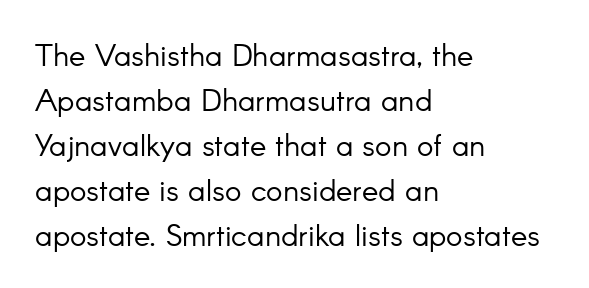
You can tell from the bare stems that sans-serif type was used. There is no visible air inserted between adjacent glyphs. The strokes carry an ordinary text weight at most. Evenly set lines give the paragraph a standard silhouette. Bare-footed words on every line. The letters stand straight up with perfectly vertical stems.
